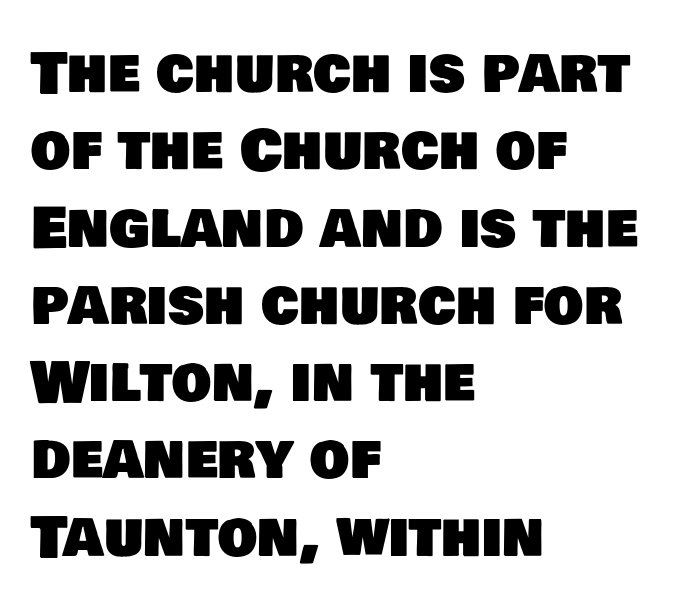
The letters advance in unequal steps, a hallmark of proportional type. How would I describe the line gaps? Plain and ordinary. Is the block centered? No — it sits flush against the left margin. Glyph-to-glyph distance matches everyday printed text. You can tell from the bare stems that sans-serif type was used.
